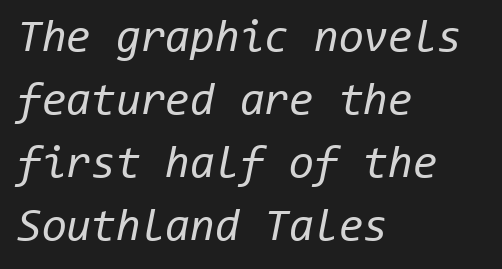
{"italic": "yes", "lean": "right", "slant_degrees": 11, "bold": "no", "weight": "regular", "width": "normal", "stroke_contrast": "low", "x_height": "medium", "monospaced": "yes", "underline": "no", "align": "left", "line_spacing": "normal", "line_spacing_ratio": 1.4, "letter_spacing": "normal", "letter_spacing_em": 0.0, "glyph_px": 45}
